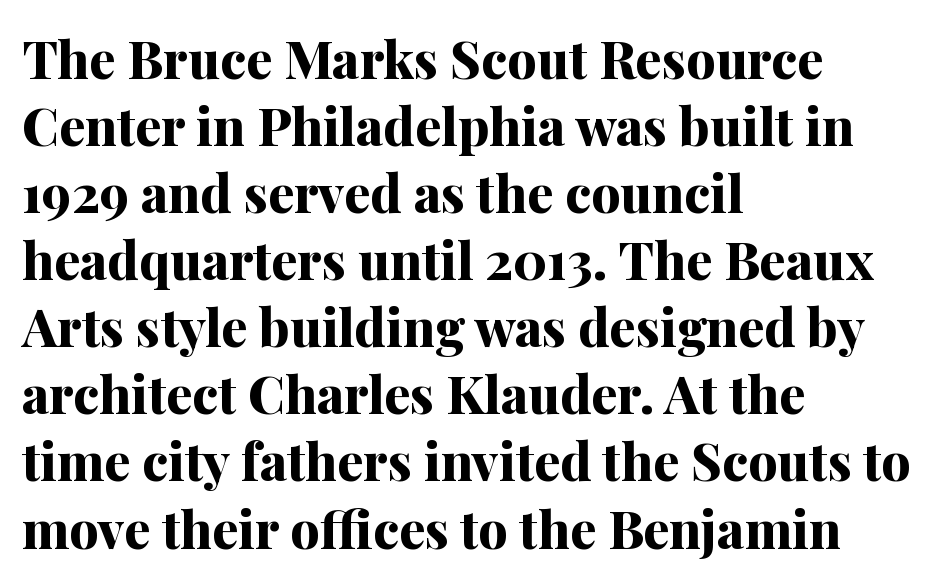
{"serif": "yes", "italic": "no", "bold": "yes", "weight": "bold", "width": "normal", "stroke_contrast": "medium", "x_height": "medium", "monospaced": "no", "underline": "no", "align": "left", "line_spacing": "normal", "line_spacing_ratio": 1.29, "letter_spacing": "normal", "letter_spacing_em": 0.0, "glyph_px": 52}
